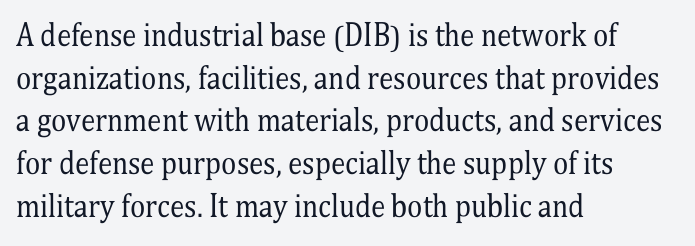
The image shows 29 px regular-weight, condensed serif type, upright; set left-aligned, normal line spacing (1.47x), normal letter spacing, not underlined; medium stroke contrast and a medium x-height.
